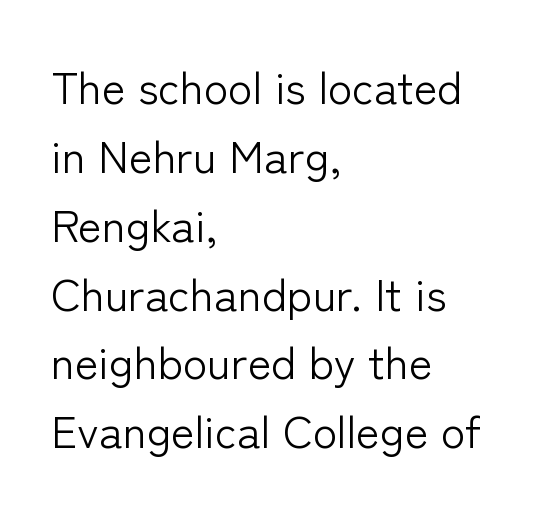
Q: Is the text bold? A: No.
Q: Is the text italic (slanted)? A: No, it is upright.
Q: Is the typeface a serif or a sans-serif typeface? A: Sans-serif.
Q: Is the text underlined? A: No.
Q: How is the paragraph aligned? A: Left-aligned.
Q: Is the spacing between letters normal or unusually wide? A: Normal.
Q: Is the spacing between lines tight, normal or loose? A: Normal.
Q: Width (condensed, normal, or wide)? A: Normal.
Q: Stroke contrast? A: Low.
Q: x-height? A: Medium.
Q: Monospaced? A: No.
